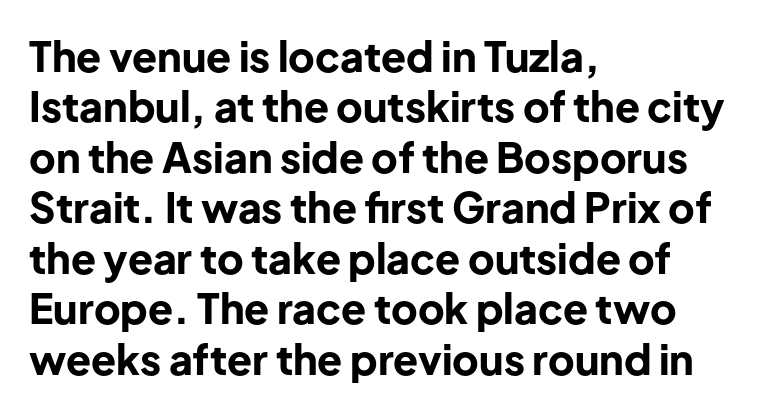
{"serif": "no", "italic": "no", "bold": "yes", "weight": "bold", "width": "normal", "stroke_contrast": "low", "x_height": "medium", "monospaced": "no", "underline": "no", "align": "left", "line_spacing_ratio": 1.23, "letter_spacing": "normal", "letter_spacing_em": 0.0, "glyph_px": 41}
